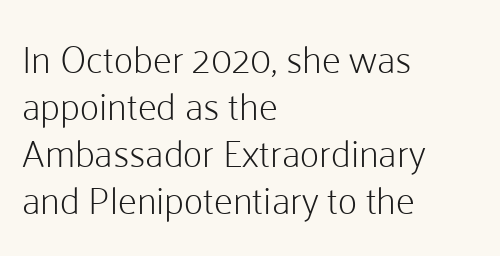
Q: Is the text bold? A: No.
Q: Is the text italic (slanted)? A: No, it is upright.
Q: Is the typeface a serif or a sans-serif typeface? A: Sans-serif.
Q: Is the text underlined? A: No.
Q: How is the paragraph aligned? A: Left-aligned.
Q: Is the spacing between letters normal or unusually wide? A: Normal.
Q: Width (condensed, normal, or wide)? A: Normal.
Q: Stroke contrast? A: Low.
Q: x-height? A: Medium.
Q: Monospaced? A: No.
